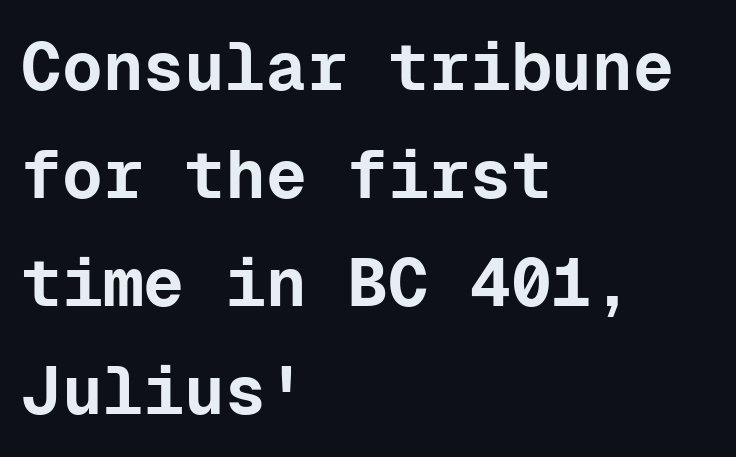
Note: no serifs on the glyphs. Thick stems and heavy bowls — unmistakably bold. A normal amount of white space separates one row of letters from the next. Short note: letters normally spaced. Is this a fixed-width face? Yes — each glyph sits in an identical cell.
